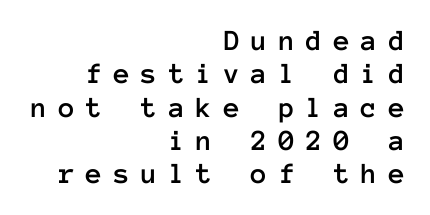
Q: Is the text italic (slanted)? A: No, it is upright.
Q: Is the text underlined? A: No.
Q: How is the paragraph aligned? A: Right-aligned.
Q: Is the spacing between letters normal or unusually wide? A: Unusually wide.
Q: Is the spacing between lines tight, normal or loose? A: Tight.
Q: Width (condensed, normal, or wide)? A: Normal.
Q: Stroke contrast? A: Low.
Q: x-height? A: Medium.
Q: Monospaced? A: Yes.
